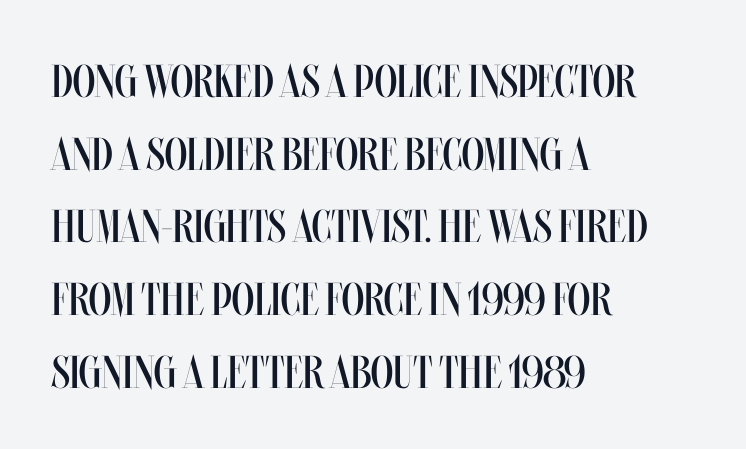
Q: Is the text bold? A: No.
Q: Is the text italic (slanted)? A: No, it is upright.
Q: Is the text underlined? A: No.
Q: How is the paragraph aligned? A: Left-aligned.
Q: Is the spacing between letters normal or unusually wide? A: Normal.
Q: Is the spacing between lines tight, normal or loose? A: Normal.
Q: Width (condensed, normal, or wide)? A: Condensed.
Q: Stroke contrast? A: Medium.
Q: x-height? A: Large.
Q: Monospaced? A: No.
